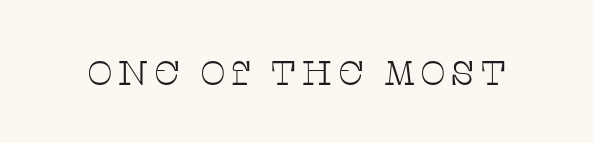
Q: Is the text bold? A: No.
Q: Is the text italic (slanted)? A: No, it is upright.
Q: Is the typeface a serif or a sans-serif typeface? A: Serif.
Q: Is the text underlined? A: No.
Q: Width (condensed, normal, or wide)? A: Wide.
Q: Stroke contrast? A: Low.
Q: x-height? A: Large.
Q: Monospaced? A: No.
